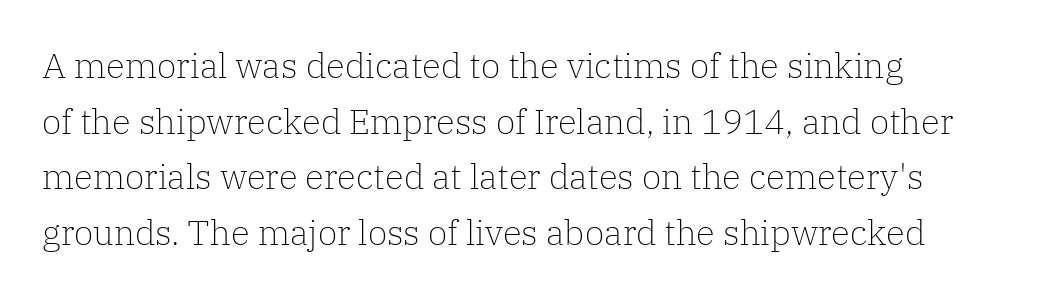
{"serif": "yes", "italic": "no", "bold": "no", "weight": "light", "width": "normal", "stroke_contrast": "low", "x_height": "medium", "monospaced": "no", "underline": "no", "align": "left", "line_spacing": "normal", "line_spacing_ratio": 1.59, "letter_spacing": "normal", "letter_spacing_em": 0.0, "glyph_px": 35}
